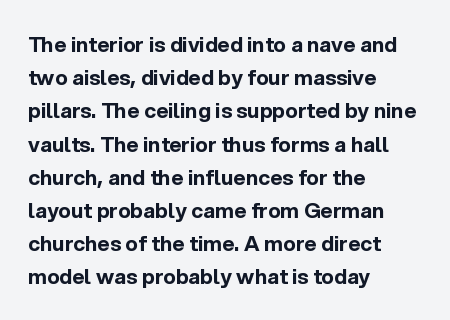
{"italic": "no", "bold": "yes", "underline": "no", "align": "left", "line_spacing": "normal", "line_spacing_ratio": 1.58, "letter_spacing": "normal", "letter_spacing_em": 0.0, "glyph_px": 21}
